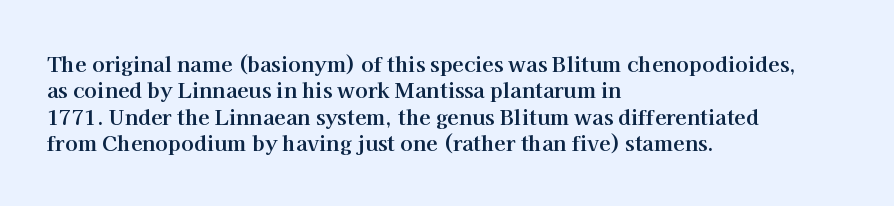
{"italic": "no", "bold": "yes", "underline": "no", "align": "left", "line_spacing": "normal", "line_spacing_ratio": 1.26, "letter_spacing": "normal", "letter_spacing_em": 0.0, "glyph_px": 21}
